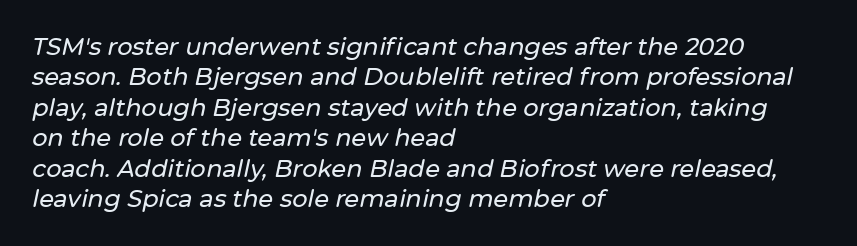
The image shows 24 px text type, italic (leaning right); set left-aligned, normal line spacing (1.27x), normal letter spacing, not underlined.
